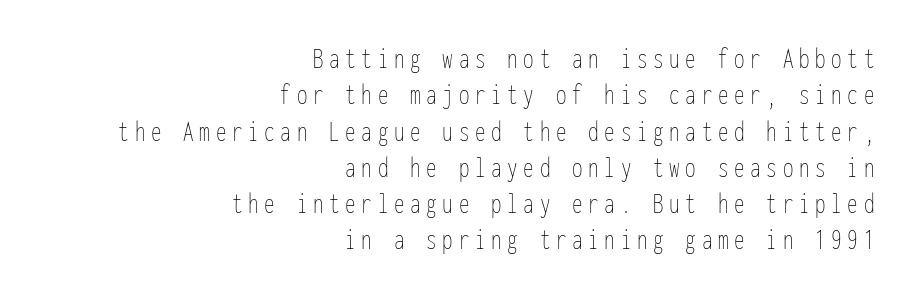
Q: Is the text bold? A: No.
Q: Is the text italic (slanted)? A: No, it is upright.
Q: Is the text underlined? A: No.
Q: How is the paragraph aligned? A: Right-aligned.
Q: Width (condensed, normal, or wide)? A: Condensed.
Q: Stroke contrast? A: Low.
Q: x-height? A: Medium.
Q: Monospaced? A: Yes.
